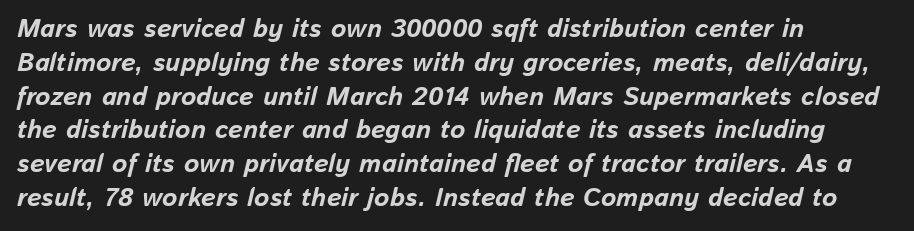
The image shows 26 px bold type, italic (leaning right); set left-aligned, normal line spacing (1.3x), normal letter spacing, not underlined.
